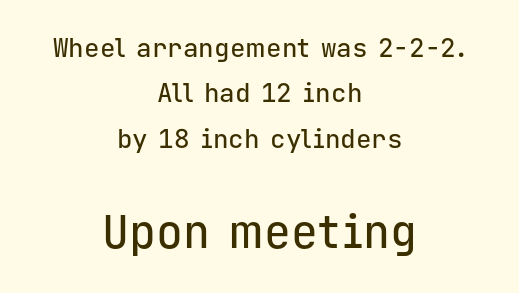
Q: Is the text italic (slanted)? A: No, it is upright.
Q: Is the typeface a serif or a sans-serif typeface? A: Sans-serif.
Q: Is the text underlined? A: No.
Q: How is the paragraph aligned? A: Centered.
Q: Is the spacing between letters normal or unusually wide? A: Normal.
Q: Which block of text is set in a larger size, the first (top) or the second (bottom)? A: The second (bottom) one.
Q: Width (condensed, normal, or wide)? A: Normal.
Q: Stroke contrast? A: Low.
Q: x-height? A: Medium.
Q: Monospaced? A: Yes.
